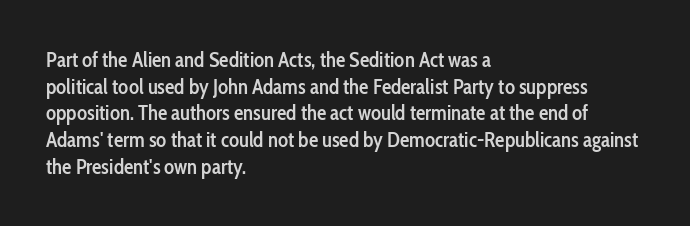
Casual observation: everything's shoved over to the left. Horizontal bands of white between lines are of average thickness. Tracking value appears to be zero — textbook default spacing. The letters stand straight up with perfectly vertical stems. Compared with an ordinary text face, these strokes are moderately heavier — a semibold. Anything drawn beneath the words? Only blank space.
